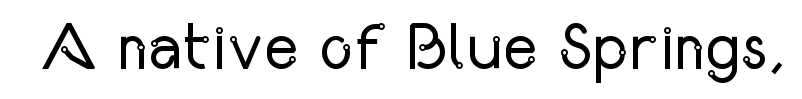
Q: Is the text bold? A: No.
Q: Is the text italic (slanted)? A: No, it is upright.
Q: Is the typeface a serif or a sans-serif typeface? A: Sans-serif.
Q: Is the text underlined? A: No.
Q: Is the spacing between letters normal or unusually wide? A: Normal.
Q: Width (condensed, normal, or wide)? A: Condensed.
Q: Stroke contrast? A: Low.
Q: x-height? A: Medium.
Q: Monospaced? A: No.
